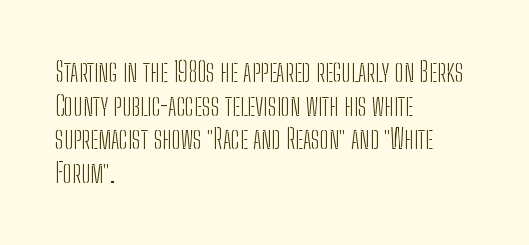
{"italic": "no", "bold": "no", "underline": "no", "align": "left", "line_spacing": "normal", "line_spacing_ratio": 1.25, "letter_spacing": "normal", "letter_spacing_em": 0.0, "glyph_px": 27}
